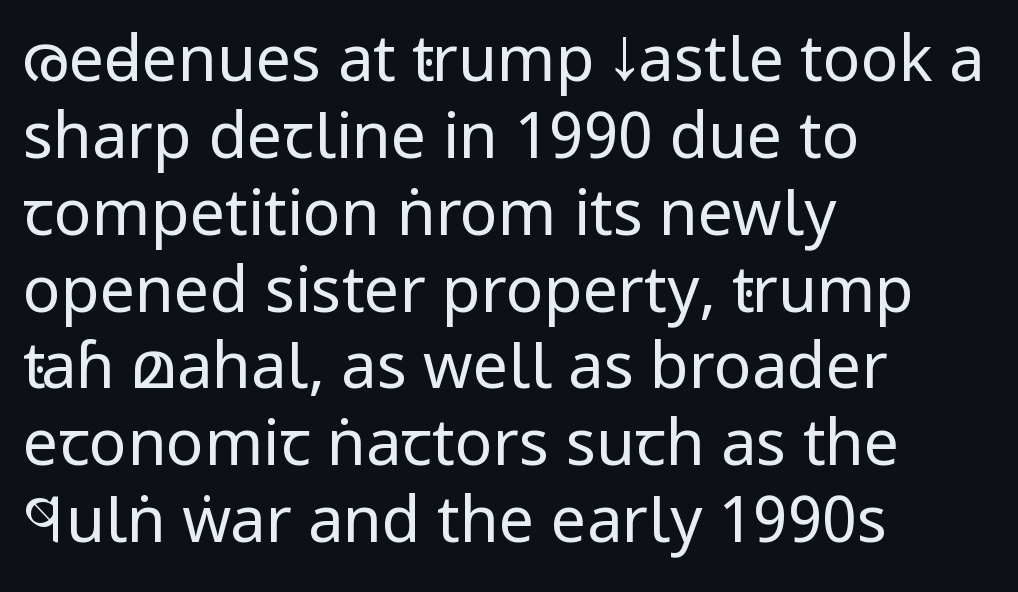
Does the lettering tilt? It doesn't — this is upright. Has an underline been added? It has not. The text was rendered using a sans face with plain stroke endings. In CSS terms this would be text-align: left. Think of a printed novel: that variable character pitch is what you see here.
